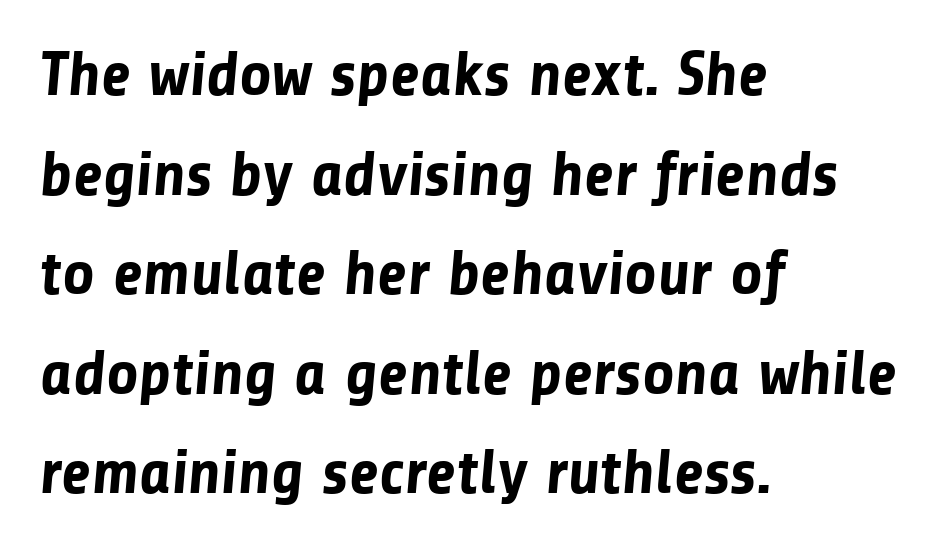
{"serif": "no", "bold": "yes", "weight": "bold", "width": "normal", "stroke_contrast": "low", "x_height": "medium", "monospaced": "no", "underline": "no", "align": "left", "line_spacing": "normal", "line_spacing_ratio": 1.58, "letter_spacing": "normal", "letter_spacing_em": 0.0, "glyph_px": 63}
